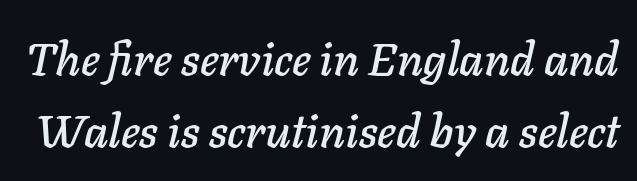
The image shows 46 px text type, italic (leaning right); set normal line spacing (1.57x), normal letter spacing, not underlined; low stroke contrast and a medium x-height.
